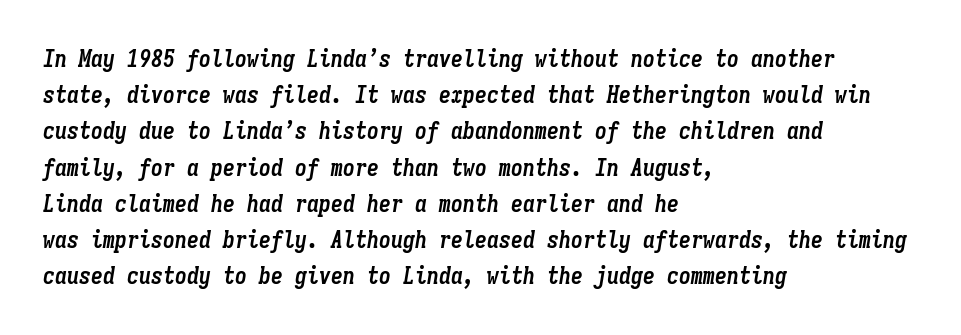
The image shows 24 px bold type, italic (leaning right); set left-aligned, normal line spacing (1.51x), normal letter spacing, not underlined.
